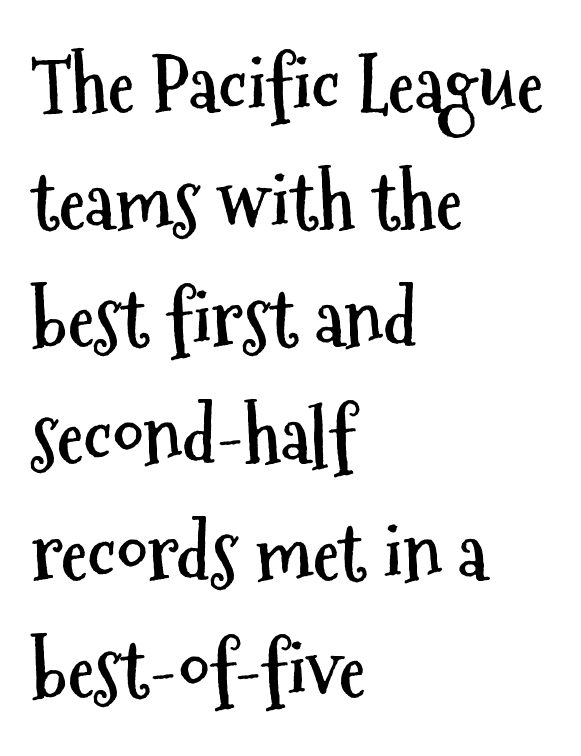
{"serif": "no", "italic": "no", "bold": "yes", "weight": "semibold", "width": "condensed", "stroke_contrast": "medium", "x_height": "medium", "monospaced": "no", "underline": "no", "align": "left", "line_spacing": "normal", "line_spacing_ratio": 1.52, "letter_spacing": "normal", "letter_spacing_em": 0.0, "glyph_px": 77}
